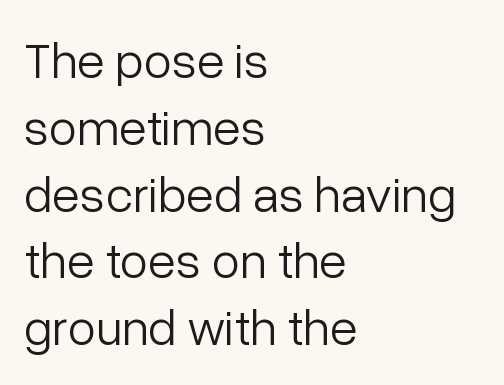
Q: Is the text bold? A: No.
Q: Is the text italic (slanted)? A: No, it is upright.
Q: Is the typeface a serif or a sans-serif typeface? A: Sans-serif.
Q: Is the text underlined? A: No.
Q: How is the paragraph aligned? A: Left-aligned.
Q: Is the spacing between letters normal or unusually wide? A: Normal.
Q: Is the spacing between lines tight, normal or loose? A: Normal.
Q: Width (condensed, normal, or wide)? A: Normal.
Q: Stroke contrast? A: Low.
Q: x-height? A: Medium.
Q: Monospaced? A: No.
